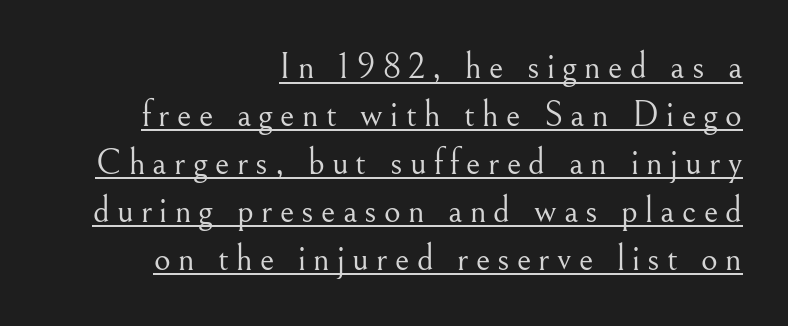
The image shows 36 px light serif type, upright; set right-aligned, normal line spacing (1.33x), unusually wide letter spacing (+0.2 em), underlined; medium stroke contrast and a small x-height.
